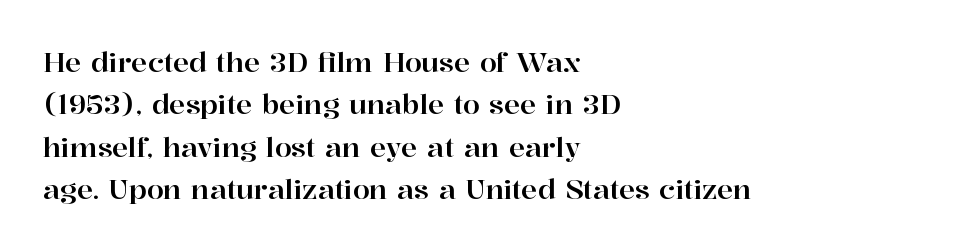
Q: Is the text italic (slanted)? A: No, it is upright.
Q: Is the text underlined? A: No.
Q: How is the paragraph aligned? A: Left-aligned.
Q: Is the spacing between letters normal or unusually wide? A: Normal.
Q: Is the spacing between lines tight, normal or loose? A: Normal.
